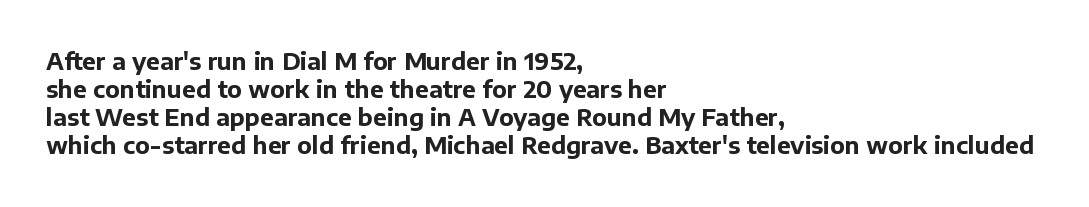
{"italic": "no", "bold": "yes", "underline": "no", "align": "left", "line_spacing_ratio": 1.22, "letter_spacing": "normal", "letter_spacing_em": 0.0, "glyph_px": 23}
